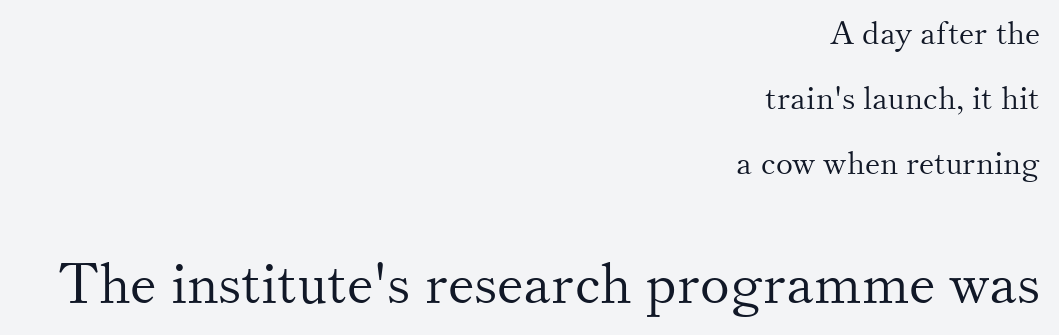
The weight would be labelled regular, book, light, or lighter still. This sample is right-justified, so line beginnings fall wherever the words allow. Interline gaps are noticeably wide in this sample. Small tapered or slab feet sit at the stroke ends, so this counts as serif. The lettering stays uniformly vertical, giving the passage a roman look.
